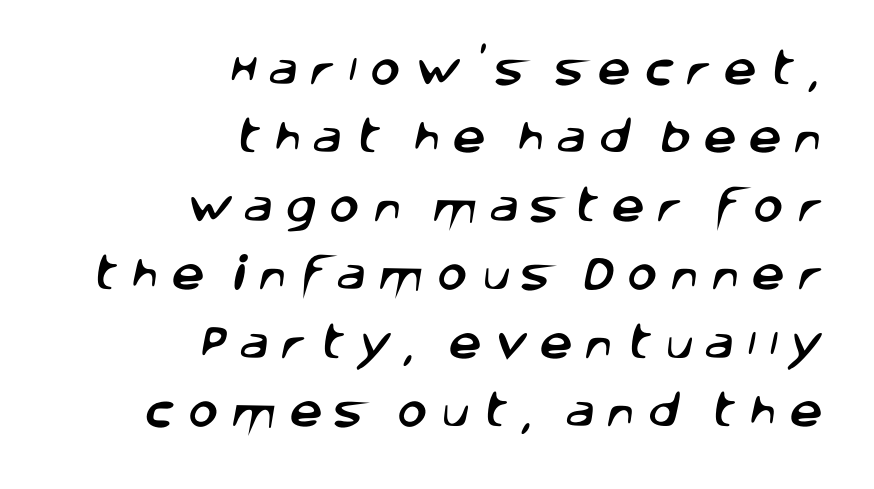
Q: Is the typeface a serif or a sans-serif typeface? A: Sans-serif.
Q: Is the text underlined? A: No.
Q: How is the paragraph aligned? A: Right-aligned.
Q: Is the spacing between letters normal or unusually wide? A: Unusually wide.
Q: Width (condensed, normal, or wide)? A: Normal.
Q: Stroke contrast? A: Low.
Q: x-height? A: Large.
Q: Monospaced? A: No.
